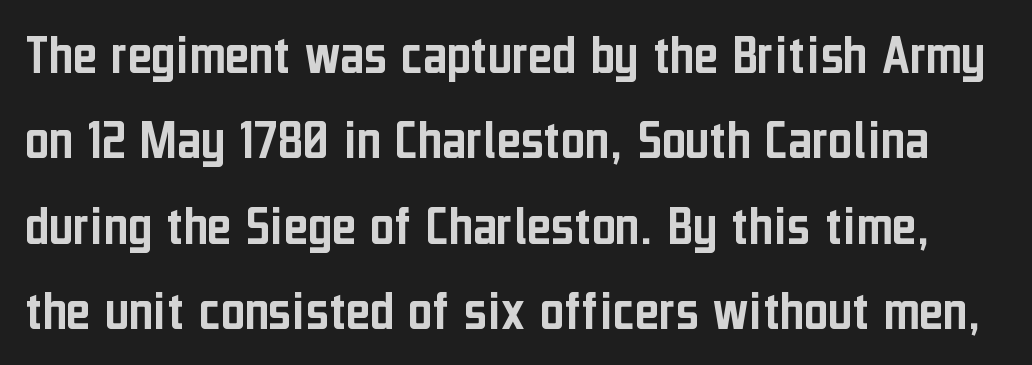
{"serif": "no", "italic": "no", "width": "condensed", "stroke_contrast": "low", "x_height": "medium", "monospaced": "no", "underline": "no", "line_spacing": "normal", "line_spacing_ratio": 1.47, "letter_spacing": "normal", "letter_spacing_em": 0.0, "glyph_px": 58}
